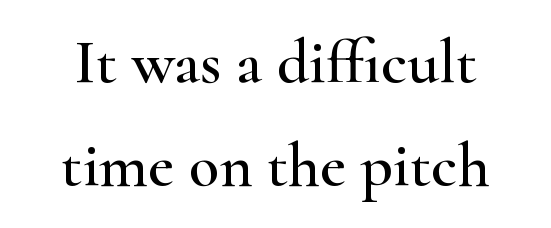
{"serif": "yes", "italic": "no", "width": "wide", "stroke_contrast": "high", "x_height": "small", "monospaced": "no", "underline": "no", "align": "center", "line_spacing": "normal", "line_spacing_ratio": 1.64, "letter_spacing": "normal", "letter_spacing_em": 0.0, "glyph_px": 63}
